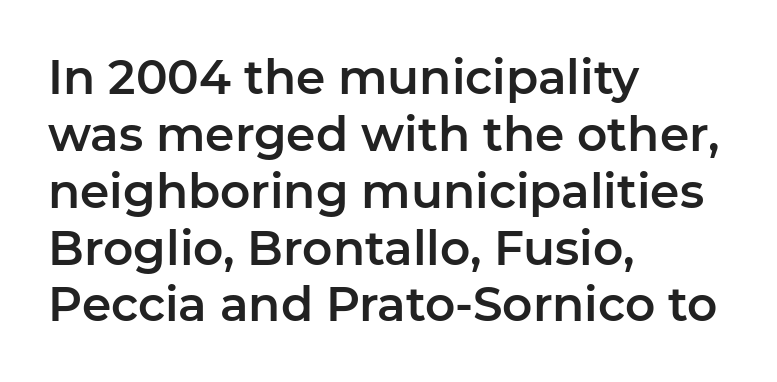
The image shows 47 px sans-serif type, upright; set left-aligned, line spacing 1.21x, normal letter spacing, not underlined; low stroke contrast and a medium x-height.
